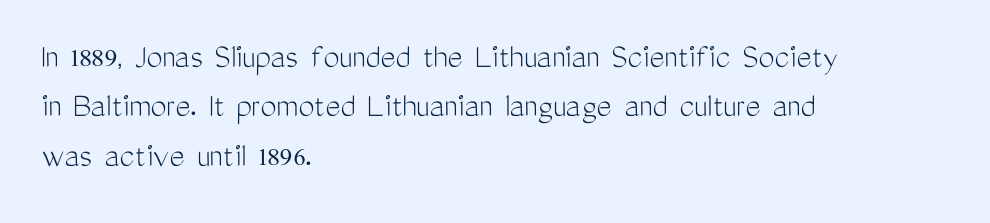
The image shows 36 px light, condensed sans-serif type, upright; set left-aligned, normal line spacing (1.37x), normal letter spacing, not underlined; medium stroke contrast and a medium x-height.
